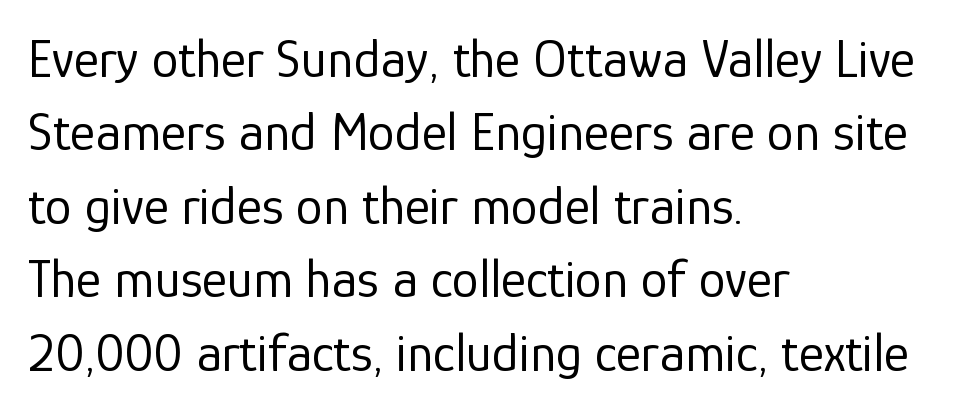
Rendered with straight, roman letterforms. Is there much room between lines? A standard amount, neither cramped nor airy. All the whitespace from short lines collects on the right. Type style note: lacks serifs.
